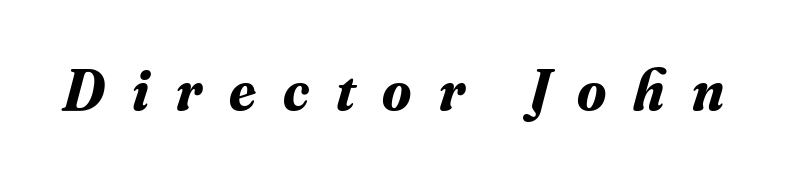
{"serif": "yes", "italic": "yes", "lean": "right", "slant_degrees": 16, "bold": "yes", "weight": "bold", "width": "normal", "stroke_contrast": "medium", "x_height": "small", "monospaced": "no", "underline": "no", "letter_spacing": "wide", "letter_spacing_em": 0.46, "glyph_px": 59}
